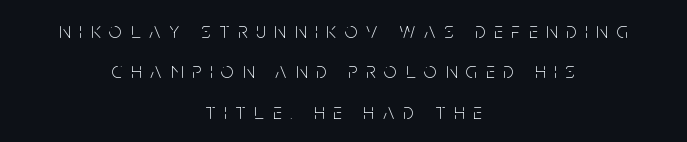
How are the letters spaced? Widely, with obvious added tracking. Unbolded letterforms with no extra heft. Check the space under the baseline: it is left empty. Horizontally, the lines are justified to the midpoint only. You can tell it's not italic because the verticals are truly vertical.
